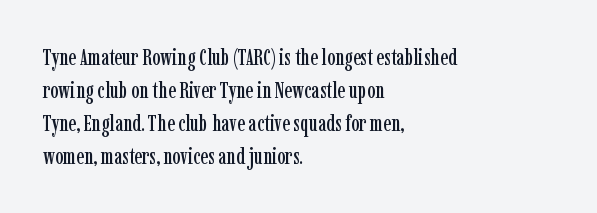
The image shows 23 px text type, upright; set left-aligned, normal line spacing (1.43x), normal letter spacing, not underlined.
